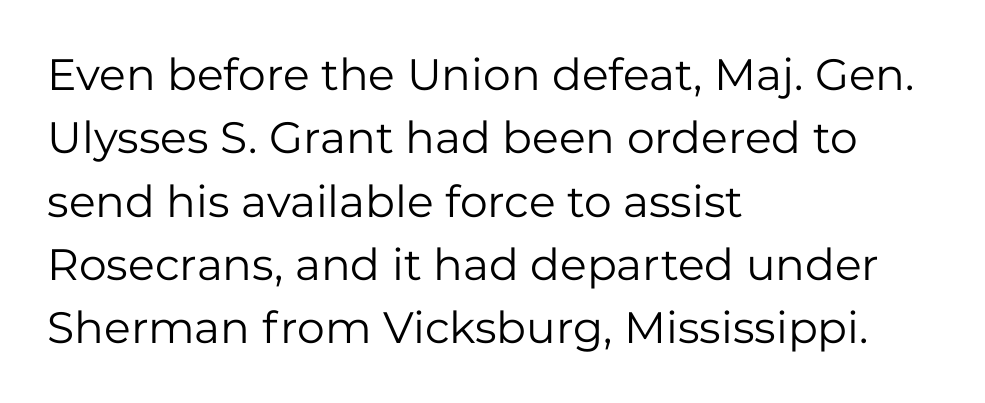
Q: Is the text bold? A: No.
Q: Is the text italic (slanted)? A: No, it is upright.
Q: Is the typeface a serif or a sans-serif typeface? A: Sans-serif.
Q: Is the text underlined? A: No.
Q: How is the paragraph aligned? A: Left-aligned.
Q: Is the spacing between letters normal or unusually wide? A: Normal.
Q: Is the spacing between lines tight, normal or loose? A: Normal.
Q: Width (condensed, normal, or wide)? A: Normal.
Q: Stroke contrast? A: Low.
Q: x-height? A: Medium.
Q: Monospaced? A: No.
